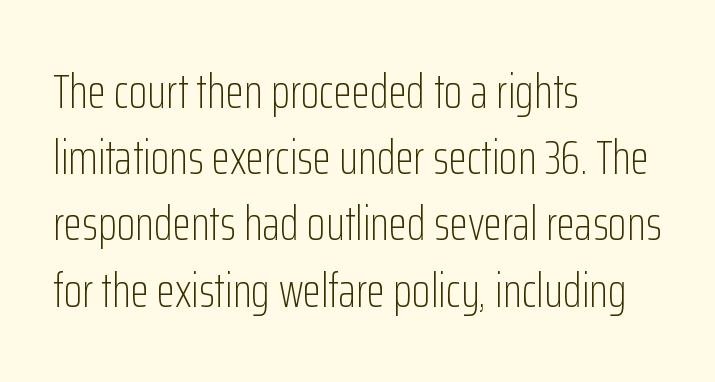
{"serif": "no", "italic": "no", "bold": "no", "weight": "light", "width": "condensed", "stroke_contrast": "low", "x_height": "medium", "monospaced": "no", "underline": "no", "align": "left", "line_spacing": "normal", "line_spacing_ratio": 1.38, "letter_spacing": "normal", "letter_spacing_em": 0.0, "glyph_px": 48}
